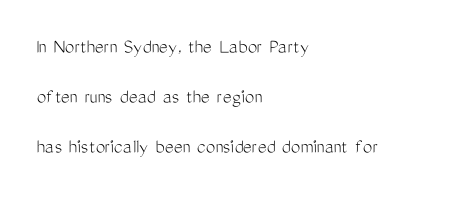
{"italic": "no", "bold": "no", "underline": "no", "align": "left", "line_spacing": "loose", "line_spacing_ratio": 2.38, "letter_spacing": "normal", "letter_spacing_em": 0.0, "glyph_px": 21}
